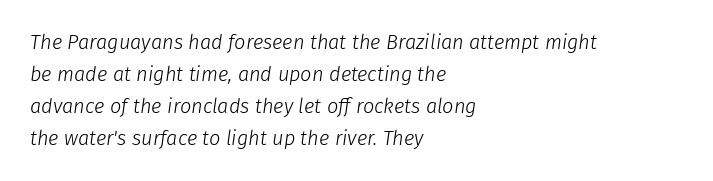
Weight: regular or lighter. Left-aligned paragraph, ragged on the right. How would I describe the line gaps? Plain and ordinary. The strip under each line holds only bare page. Rendered with sloped, italic letterforms.
